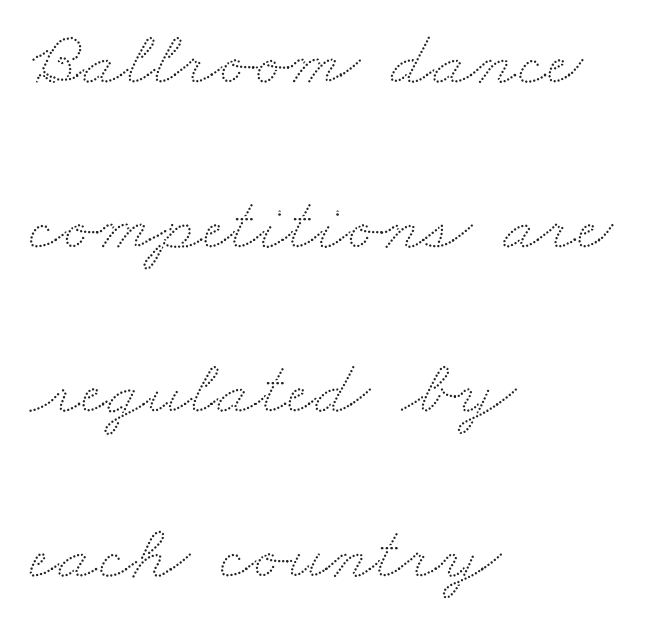
{"width": "wide", "stroke_contrast": "low", "x_height": "small", "monospaced": "no", "underline": "no", "align": "left", "line_spacing": "loose", "line_spacing_ratio": 2.11, "letter_spacing": "normal", "letter_spacing_em": 0.0, "glyph_px": 78}
